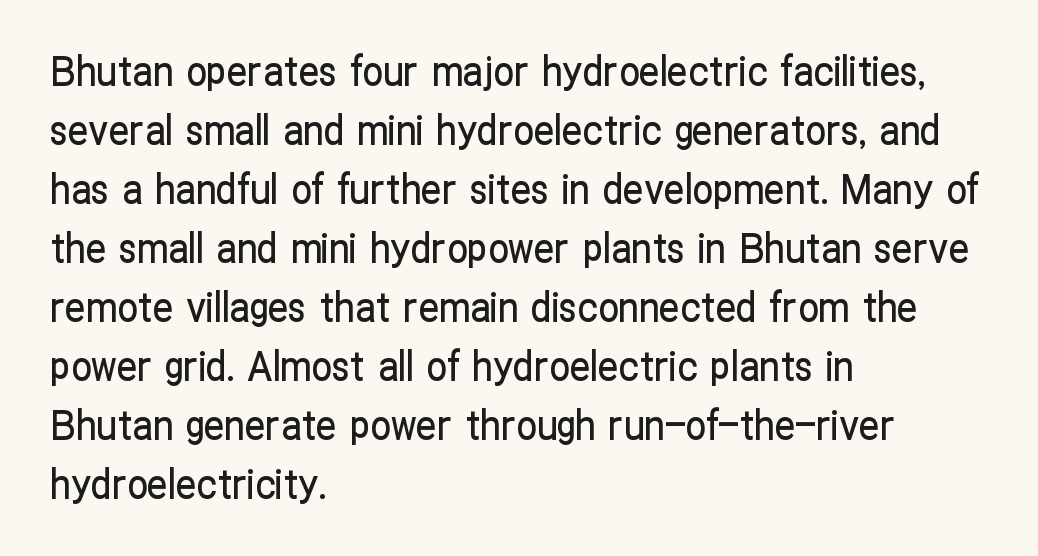
Q: Is the text italic (slanted)? A: No, it is upright.
Q: Is the typeface a serif or a sans-serif typeface? A: Sans-serif.
Q: Is the text underlined? A: No.
Q: How is the paragraph aligned? A: Left-aligned.
Q: Is the spacing between letters normal or unusually wide? A: Normal.
Q: Is the spacing between lines tight, normal or loose? A: Normal.
Q: Width (condensed, normal, or wide)? A: Condensed.
Q: Stroke contrast? A: Low.
Q: x-height? A: Medium.
Q: Monospaced? A: No.
